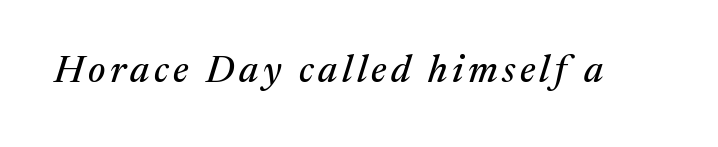
Q: Is the text italic (slanted)? A: Yes, it leans right by about 17 degrees.
Q: Is the typeface a serif or a sans-serif typeface? A: Serif.
Q: Is the text underlined? A: No.
Q: Width (condensed, normal, or wide)? A: Normal.
Q: Stroke contrast? A: Medium.
Q: x-height? A: Medium.
Q: Monospaced? A: No.
